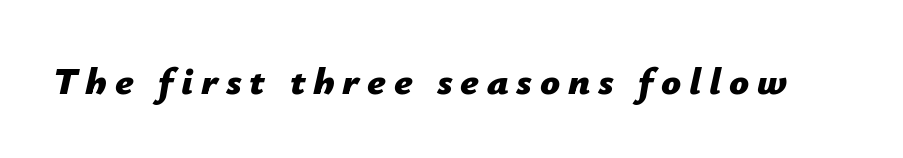
The face used here has a pronounced slope to its letters. Decoration check: the copy has no underline. Compared with an ordinary text face, these strokes are far heavier — a full bold. A typesetter would call this proportional, since set widths differ per character. Substantial extra tracking has been applied to these lines.
